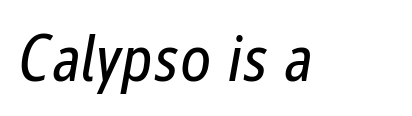
{"italic": "yes", "lean": "right", "slant_degrees": 12, "bold": "no", "weight": "regular", "width": "condensed", "stroke_contrast": "low", "x_height": "medium", "monospaced": "no", "underline": "no", "letter_spacing": "normal", "letter_spacing_em": 0.0, "glyph_px": 67}
